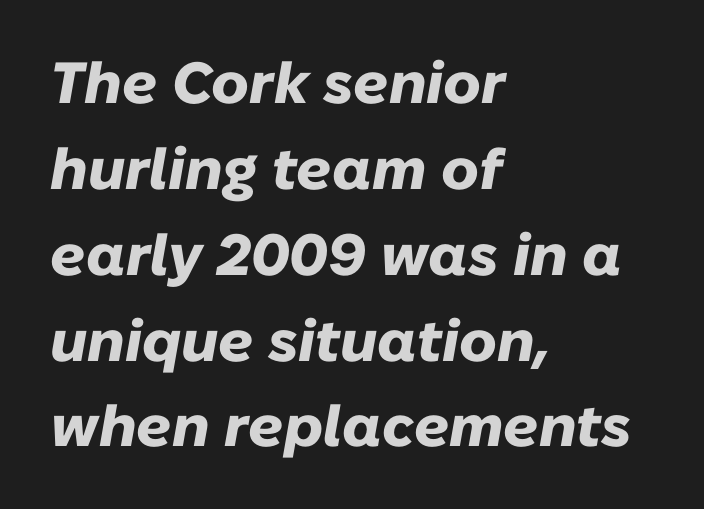
How are the letters spaced? Ordinarily, with no added tracking. There's an unmistakable incline to the writing here. Does the weight exceed regular? Yes, all the way to bold. Evenly set lines give the paragraph a standard silhouette. Words float on clear page, feet unadorned.
